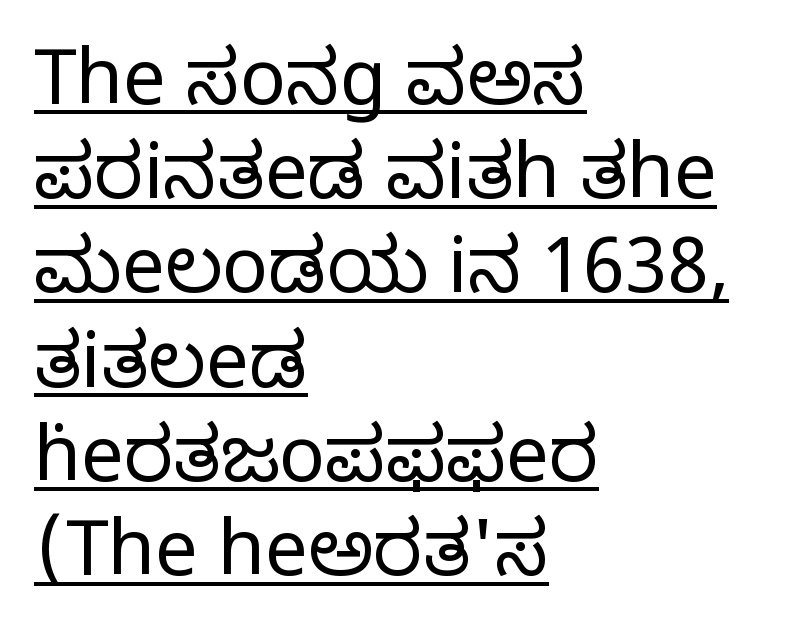
{"serif": "yes", "italic": "no", "bold": "no", "weight": "regular", "width": "normal", "stroke_contrast": "low", "x_height": "large", "monospaced": "no", "underline": "yes", "align": "left", "line_spacing_ratio": 1.24, "letter_spacing": "normal", "letter_spacing_em": 0.0, "glyph_px": 76}
